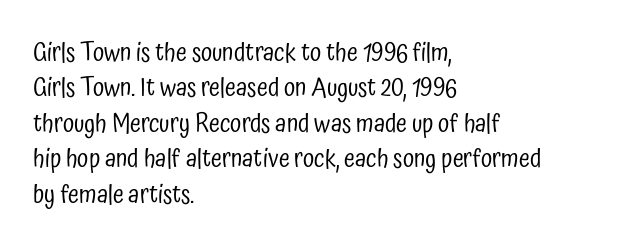
The image shows 25 px text type, upright; set left-aligned, normal line spacing (1.42x), normal letter spacing, not underlined.
